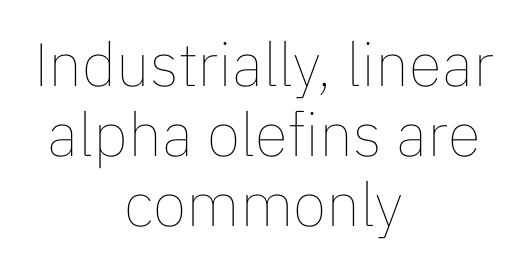
{"italic": "no", "bold": "no", "weight": "thin", "width": "normal", "stroke_contrast": "low", "x_height": "medium", "monospaced": "no", "underline": "no", "align": "center", "line_spacing": "tight", "line_spacing_ratio": 1.15, "letter_spacing": "normal", "letter_spacing_em": 0.0, "glyph_px": 61}
